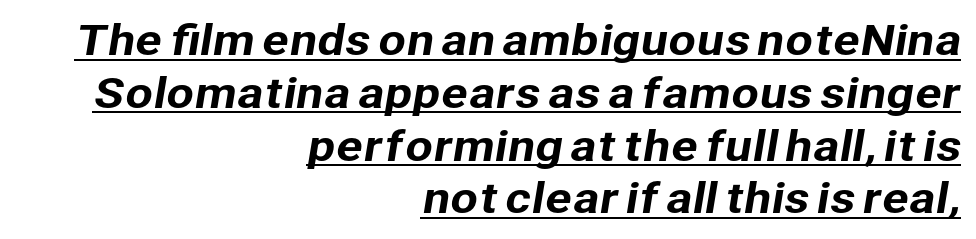
These characters rest on top of a visible drawn line. Honestly, the letter spacing is just normal — you wouldn't notice it. Notice how descenders clear the ascenders below comfortably — that's standard leading. Classification — sans serif. The passage shown is typed in a proportional face where columns would drift. Is the block centered? No — it sits flush against the right margin.
